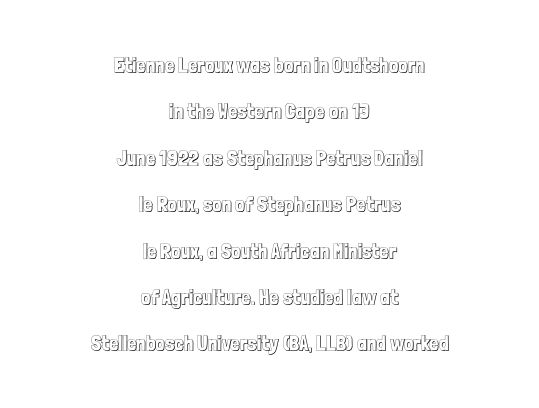
Widely set lines give the paragraph a tall, airy silhouette. Italic? Not at all — the glyphs are vertical. These lines are centered, leaving both edges ragged. What stands out about the letter spacing? Nothing — it is the standard amount.
